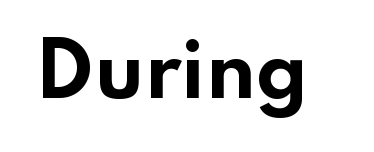
Honestly, there is no underline to notice here at all. Posture: upright roman. In terms of weight, the rendering is a true, heavy bold. Character widths vary here, with narrow letters taking less room than wide ones. Is this a sans? Yes — the strokes have no serifs.
